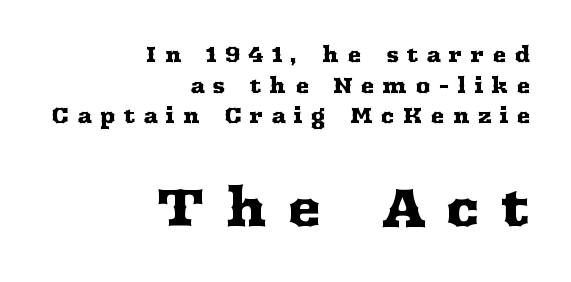
The image shows 52 px wide serif type, upright; set right-aligned, normal line spacing (1.46x), unusually wide letter spacing (+0.38 em), not underlined; the second (bottom) block is 2.48x larger; medium stroke contrast and a medium x-height.
